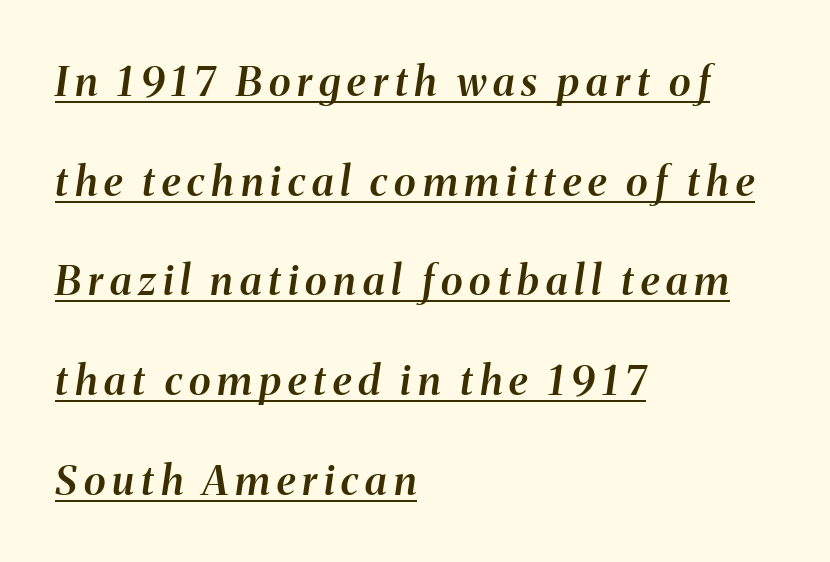
The axis of the letterforms is tilted away from vertical. Moderately thickened strokes mark this as semibold type. The line-height multiplier appears high, well above default. Emphasis is given by a line drawn under the lettering. Character widths vary here, with narrow letters taking less room than wide ones.
